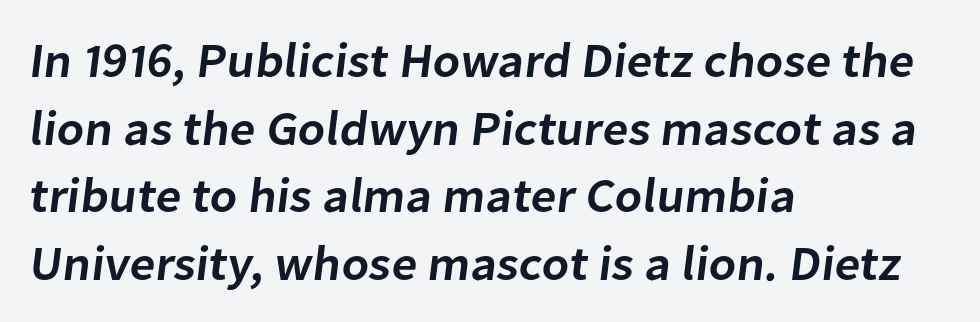
{"serif": "no", "bold": "semi", "weight": "semibold", "width": "normal", "stroke_contrast": "low", "x_height": "medium", "monospaced": "no", "underline": "no", "align": "left", "line_spacing": "normal", "line_spacing_ratio": 1.38, "letter_spacing": "normal", "letter_spacing_em": 0.0, "glyph_px": 49}
